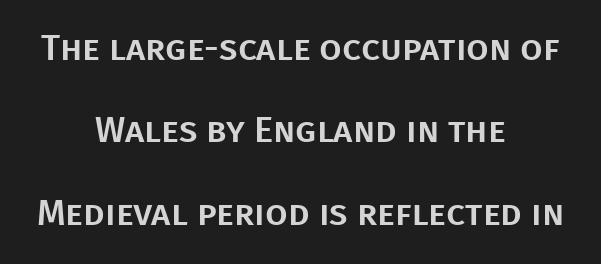
The image shows 36 px sans-serif type, upright; set centered, loose line spacing (2.29x), normal letter spacing, not underlined; low stroke contrast and a large x-height.
